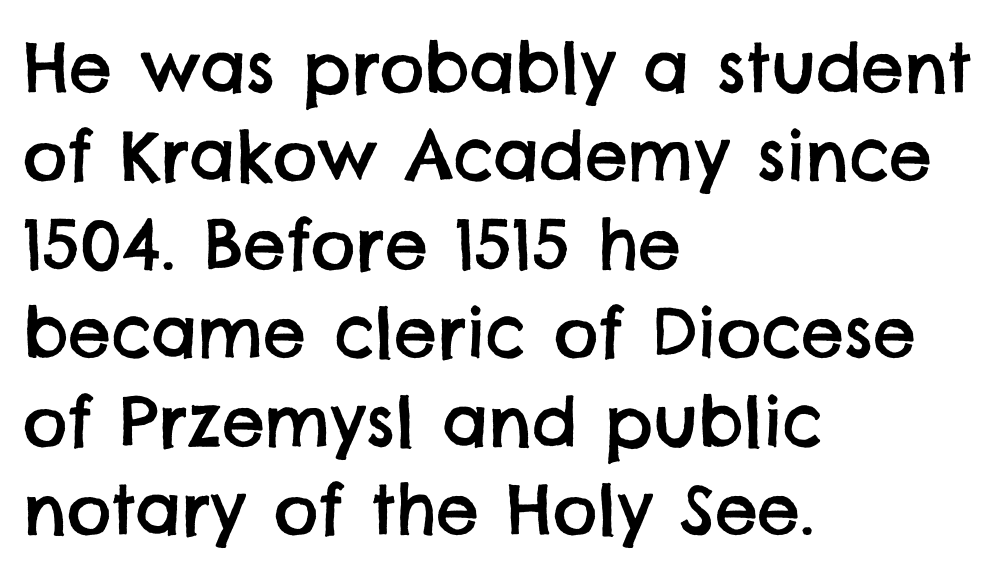
The image shows 68 px sans-serif type; set left-aligned, normal line spacing (1.3x), normal letter spacing, not underlined; low stroke contrast and a large x-height.
